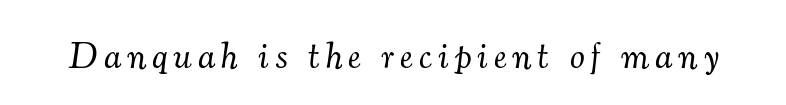
Q: Is the text bold? A: No.
Q: Is the text italic (slanted)? A: Yes, it leans right by about 7 degrees.
Q: Is the typeface a serif or a sans-serif typeface? A: Serif.
Q: Is the text underlined? A: No.
Q: Width (condensed, normal, or wide)? A: Normal.
Q: Stroke contrast? A: Medium.
Q: x-height? A: Small.
Q: Monospaced? A: No.
